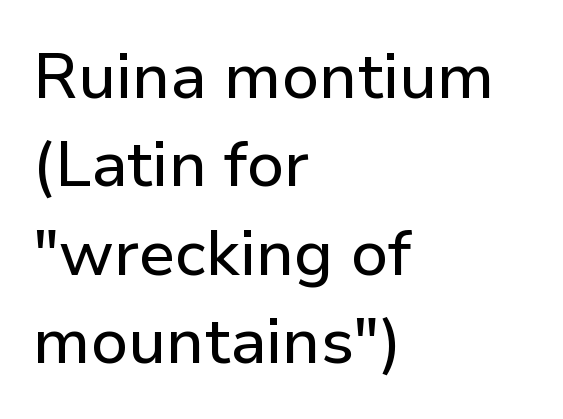
Tracking value appears to be zero — textbook default spacing. Has an underline been added? It has not. These lines were composed using upright roman letters. The compositor pushed each line to the left boundary.
